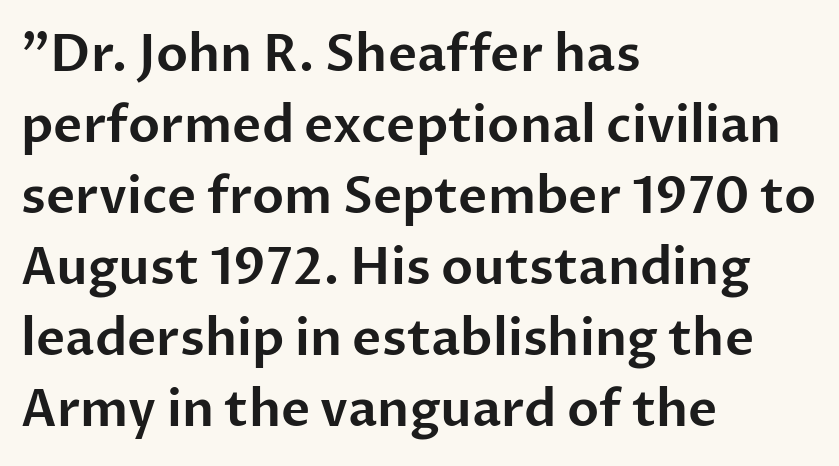
Here the glyphs are tracked normally, forming tight word shapes. Just letters on the line, the space beneath them empty. Normally led — the rows are evenly, conventionally spaced. The font's upright variant was chosen for this text.
